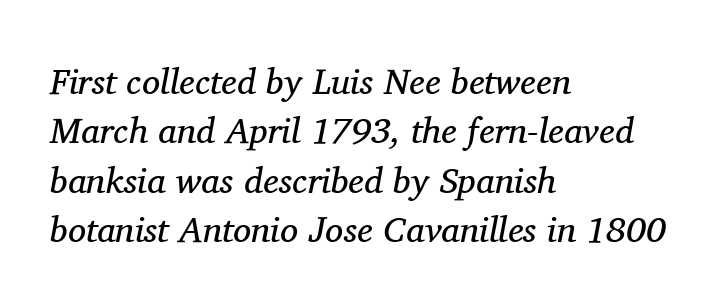
Nothing unusual about the tracking: characters are spaced as the font intends. The glyphs look as if they've been sheared to an angle. Summary of vertical rhythm: regular, with standard interline spacing. Heaviness? Minimal to ordinary, like unemphasized prose.
